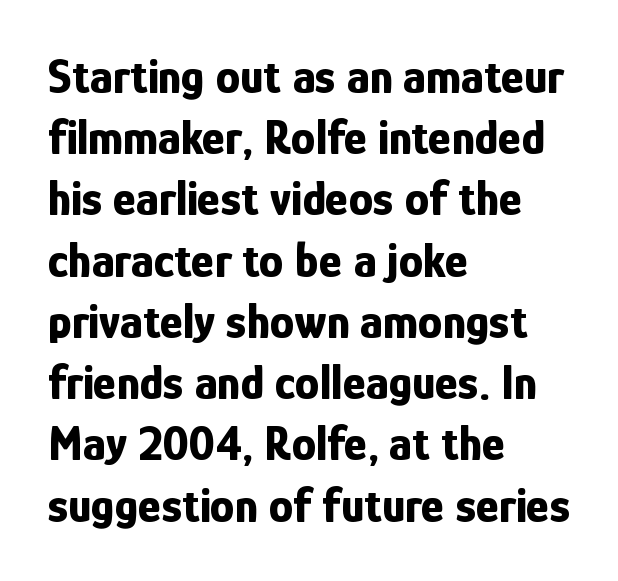
The block of text has a typical density, with ordinary space between rows. The font family rendered here belongs to the sans-serif group. Note the varied advance widths — an 'i' is clearly narrower than an 'm'. Notice how the passage keeps a crisp vertical edge on the left only. No italicization has been applied; the sample stays upright. Plenty of ink on the page — the face is bold.
